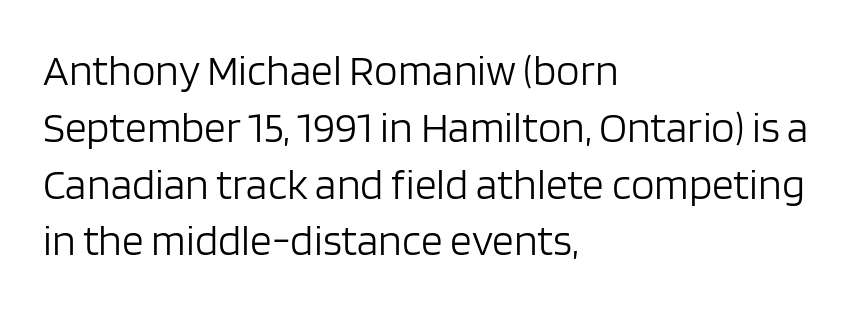
These lines are rendered in a variable-pitch font. Ordinary non-slanted type is in use. Beneath every word, the page is bare. Notice how the passage keeps a crisp vertical edge on the left only. Check where the strokes stop: nothing finishes them off — pure sans.
